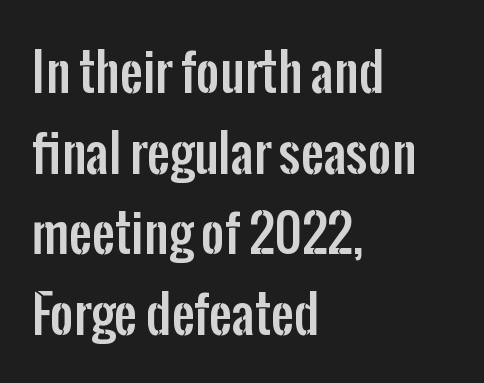
All the whitespace from short lines collects on the right. A bare baseline throughout the passage. The face used here is proportionally spaced, like ordinary book or web type. Short note: letters normally spaced.
